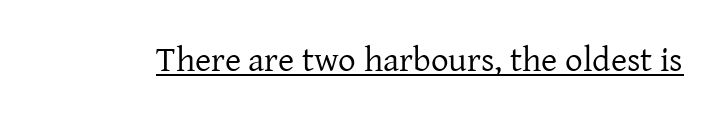
The image shows 35 px regular-weight serif type, upright; set normal letter spacing, underlined; low stroke contrast and a medium x-height.
